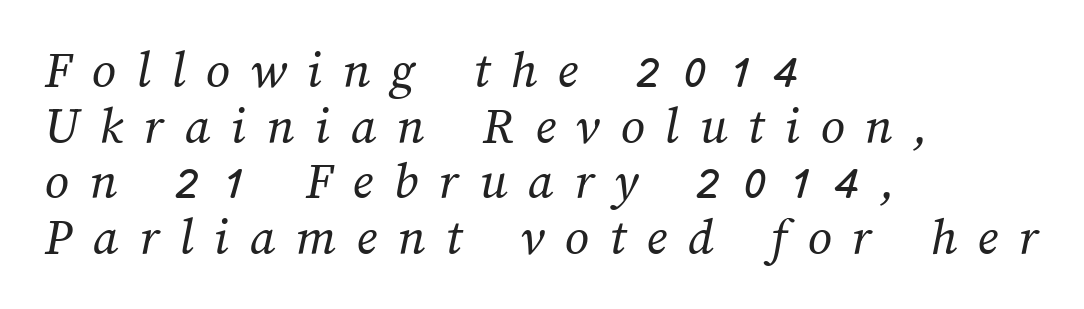
Q: Is the text bold? A: No.
Q: Is the text underlined? A: No.
Q: How is the paragraph aligned? A: Left-aligned.
Q: Is the spacing between letters normal or unusually wide? A: Unusually wide.
Q: Is the spacing between lines tight, normal or loose? A: Tight.
Q: Width (condensed, normal, or wide)? A: Normal.
Q: Stroke contrast? A: Medium.
Q: x-height? A: Medium.
Q: Monospaced? A: No.
